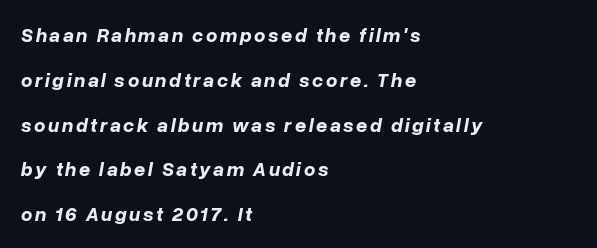
Q: Is the text bold? A: Yes.
Q: Is the text italic (slanted)? A: Yes, it leans right by about 10 degrees.
Q: Is the text underlined? A: No.
Q: How is the paragraph aligned? A: Left-aligned.
Q: Is the spacing between lines tight, normal or loose? A: Loose.
